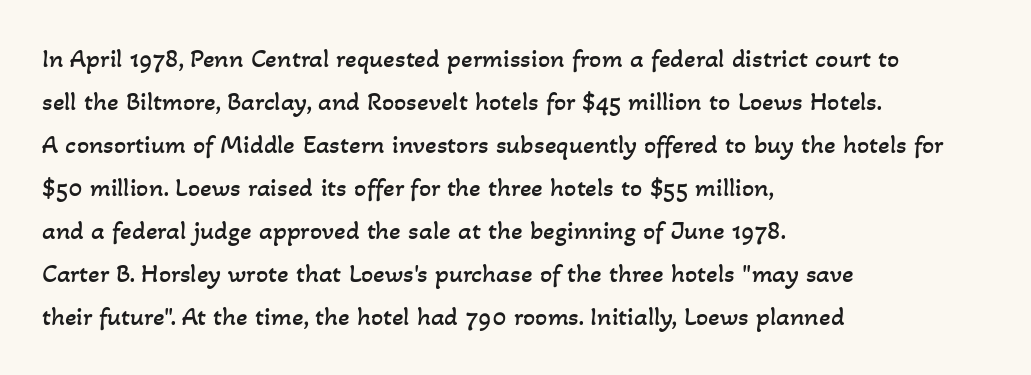
The image shows 27 px text type; set left-aligned, normal line spacing (1.59x), normal letter spacing, not underlined.
